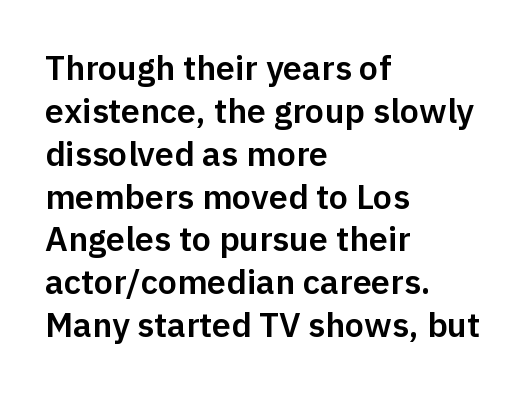
The image shows 34 px sans-serif type, upright; set left-aligned, normal line spacing (1.26x), normal letter spacing, not underlined; low stroke contrast and a medium x-height.
